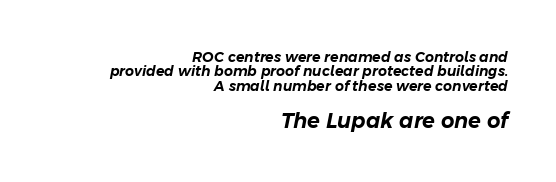
Q: Is the text italic (slanted)? A: Yes, it leans right by about 11 degrees.
Q: Is the text underlined? A: No.
Q: How is the paragraph aligned? A: Right-aligned.
Q: Is the spacing between letters normal or unusually wide? A: Normal.
Q: Is the spacing between lines tight, normal or loose? A: Tight.
Q: Which block of text is set in a larger size, the first (top) or the second (bottom)? A: The second (bottom) one.
